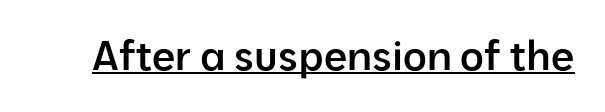
{"serif": "no", "italic": "no", "bold": "semi", "weight": "semibold", "width": "normal", "stroke_contrast": "low", "x_height": "medium", "monospaced": "no", "underline": "yes", "letter_spacing": "normal", "letter_spacing_em": 0.0, "glyph_px": 41}
